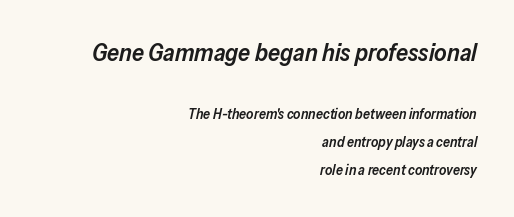
{"italic": "yes", "lean": "right", "slant_degrees": 13, "bold": "semi", "underline": "no", "align": "right", "line_spacing": "loose", "line_spacing_ratio": 2.02, "letter_spacing": "normal", "letter_spacing_em": 0.0, "larger_block": "first", "size_ratio": 1.71, "glyph_px": 24}
